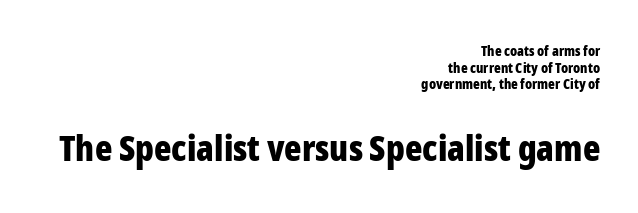
Q: Is the text bold? A: Yes.
Q: Is the text italic (slanted)? A: No, it is upright.
Q: Is the typeface a serif or a sans-serif typeface? A: Sans-serif.
Q: Is the text underlined? A: No.
Q: How is the paragraph aligned? A: Right-aligned.
Q: Is the spacing between letters normal or unusually wide? A: Normal.
Q: Which block of text is set in a larger size, the first (top) or the second (bottom)? A: The second (bottom) one.
Q: Width (condensed, normal, or wide)? A: Condensed.
Q: Stroke contrast? A: Low.
Q: x-height? A: Medium.
Q: Monospaced? A: No.
